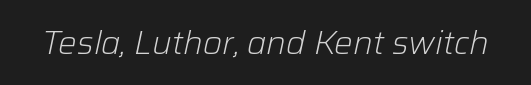
{"italic": "yes", "lean": "right", "slant_degrees": 12, "bold": "no", "weight": "light", "width": "normal", "stroke_contrast": "low", "x_height": "medium", "monospaced": "no", "underline": "no", "letter_spacing": "normal", "letter_spacing_em": 0.0, "glyph_px": 33}
